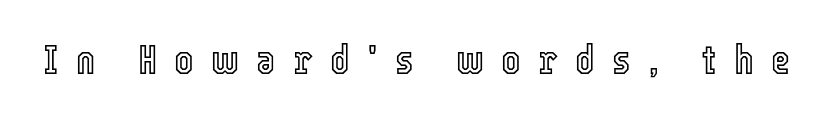
The image shows 41 px condensed type, upright; set unusually wide letter spacing (+0.42 em), not underlined; a medium x-height.
